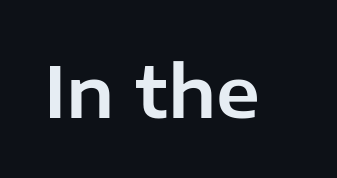
The image shows 71 px sans-serif type, upright; set normal letter spacing, not underlined; low stroke contrast and a medium x-height.
